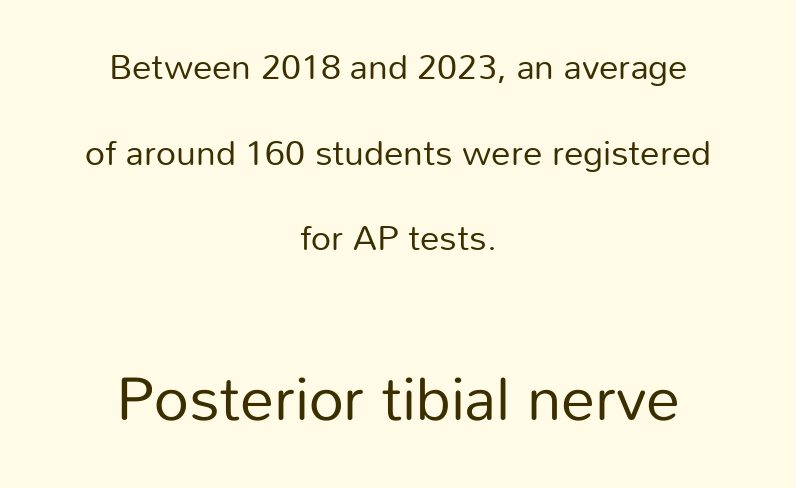
Q: Is the text bold? A: No.
Q: Is the text italic (slanted)? A: No, it is upright.
Q: Is the typeface a serif or a sans-serif typeface? A: Sans-serif.
Q: Is the text underlined? A: No.
Q: How is the paragraph aligned? A: Centered.
Q: Is the spacing between letters normal or unusually wide? A: Normal.
Q: Is the spacing between lines tight, normal or loose? A: Loose.
Q: Which block of text is set in a larger size, the first (top) or the second (bottom)? A: The second (bottom) one.
Q: Width (condensed, normal, or wide)? A: Normal.
Q: Stroke contrast? A: Low.
Q: x-height? A: Medium.
Q: Monospaced? A: No.
